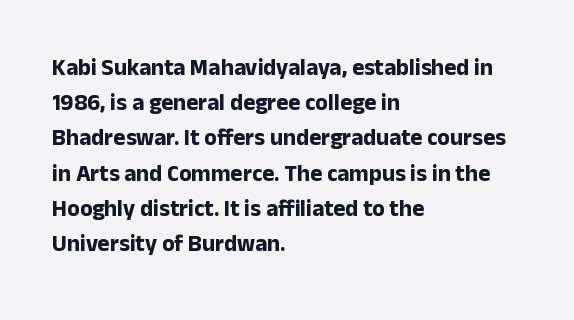
Each new line begins a customary step beneath the previous one. This rendering leaves character spacing at its baseline value. The lettering stays uniformly vertical, giving the passage a roman look. This rendering features lettering with no underline. A student would call this left alignment; a typographer would say flush left, rag right. Is the type bold? Yes — the strokes are clearly thick and heavy.
